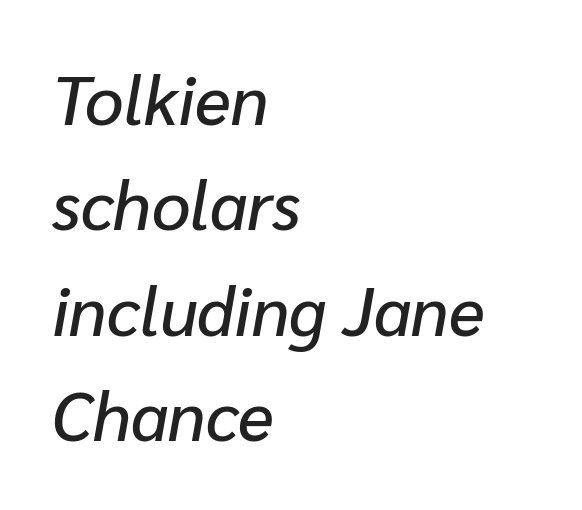
{"italic": "yes", "lean": "right", "slant_degrees": 10, "width": "normal", "stroke_contrast": "low", "x_height": "medium", "monospaced": "no", "underline": "no", "align": "left", "line_spacing": "normal", "line_spacing_ratio": 1.55, "letter_spacing": "normal", "letter_spacing_em": 0.0, "glyph_px": 68}
